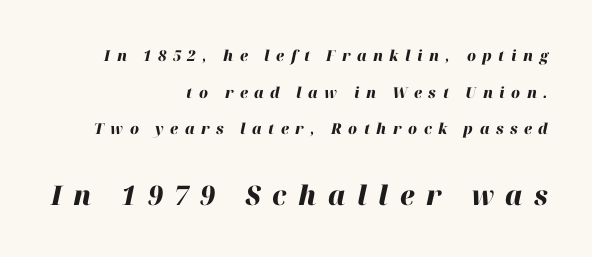
Q: Is the text bold? A: Yes.
Q: Is the text italic (slanted)? A: Yes, it leans right by about 12 degrees.
Q: Is the text underlined? A: No.
Q: How is the paragraph aligned? A: Right-aligned.
Q: Is the spacing between letters normal or unusually wide? A: Unusually wide.
Q: Is the spacing between lines tight, normal or loose? A: Loose.
Q: Which block of text is set in a larger size, the first (top) or the second (bottom)? A: The second (bottom) one.
